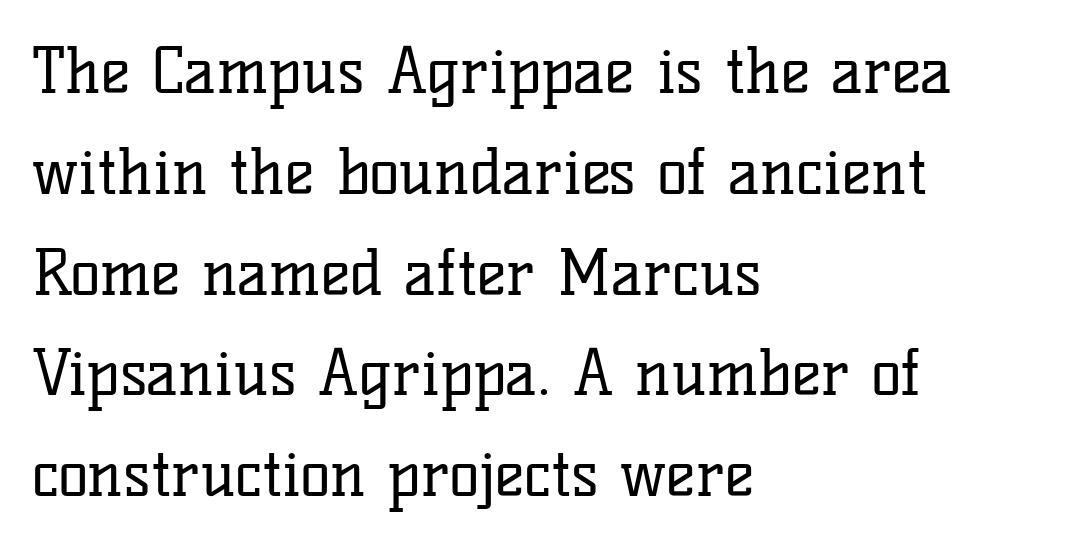
Type without underlining. Students, observe: this is what conventionally led text looks like. Unbolded letterforms with no extra heft. Compared with typical body copy, the letter spacing here is the same.
